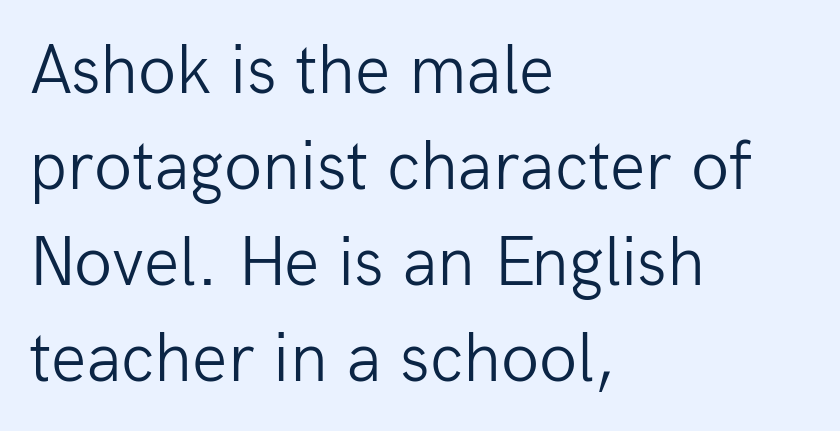
{"serif": "no", "italic": "no", "bold": "no", "weight": "light", "width": "normal", "stroke_contrast": "low", "x_height": "medium", "monospaced": "no", "underline": "no", "align": "left", "line_spacing": "normal", "line_spacing_ratio": 1.37, "letter_spacing": "normal", "letter_spacing_em": 0.0, "glyph_px": 70}
